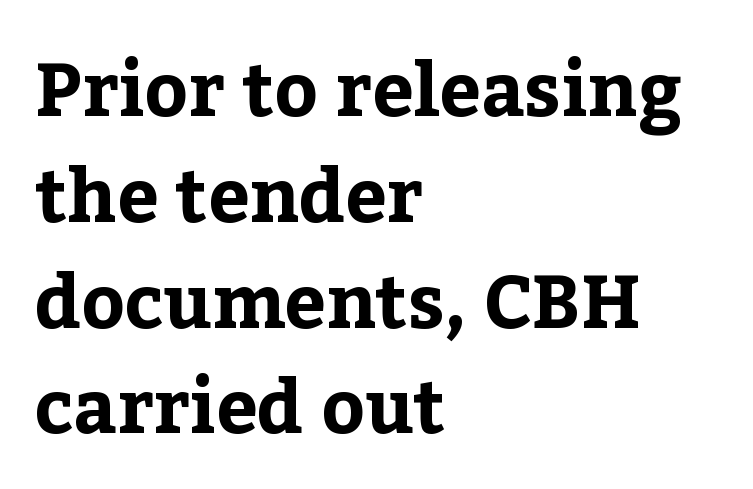
The image shows 74 px bold serif type, upright; set left-aligned, normal line spacing (1.43x), normal letter spacing, not underlined; low stroke contrast and a medium x-height.
